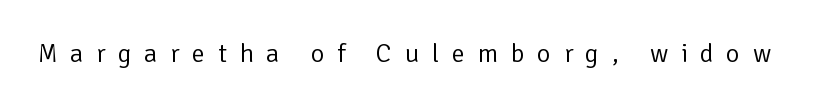
The image shows 26 px text type, upright; set unusually wide letter spacing (+0.49 em), not underlined.
